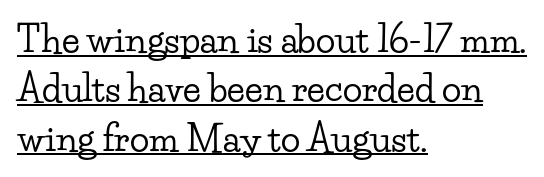
Q: Is the text italic (slanted)? A: No, it is upright.
Q: Is the typeface a serif or a sans-serif typeface? A: Serif.
Q: Is the text underlined? A: Yes.
Q: How is the paragraph aligned? A: Left-aligned.
Q: Is the spacing between letters normal or unusually wide? A: Normal.
Q: Is the spacing between lines tight, normal or loose? A: Normal.
Q: Width (condensed, normal, or wide)? A: Wide.
Q: Stroke contrast? A: Low.
Q: x-height? A: Small.
Q: Monospaced? A: No.
